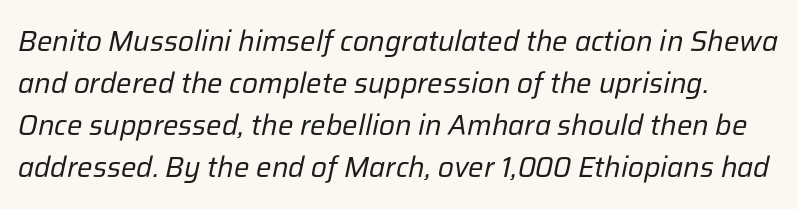
{"italic": "yes", "lean": "right", "slant_degrees": 12, "bold": "no", "weight": "regular", "width": "normal", "stroke_contrast": "low", "x_height": "medium", "monospaced": "no", "underline": "no", "line_spacing": "normal", "line_spacing_ratio": 1.45, "letter_spacing": "normal", "letter_spacing_em": 0.0, "glyph_px": 29}
